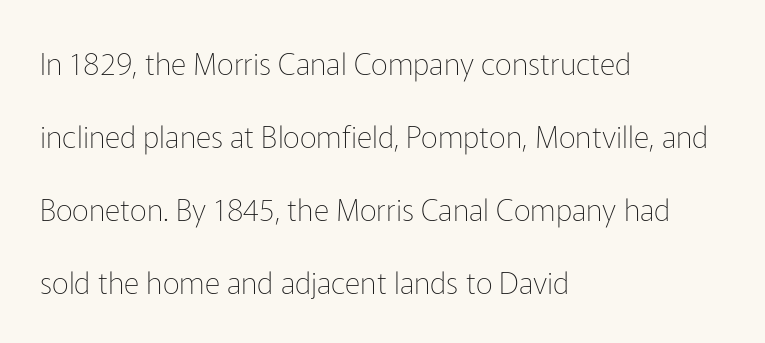
The letterforms sit at book weight or below. Horizontal alignment here is leftward, the default for most running prose. The type family on display is of the sans-serif kind. The axis of the letterforms is exactly vertical. Nothing unusual about the tracking: characters are spaced as the font intends.
